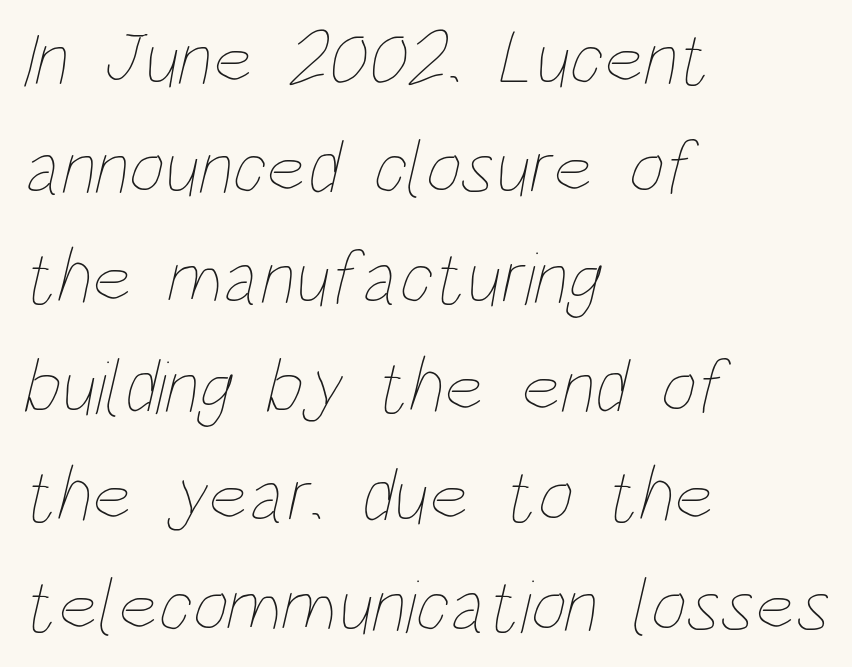
The image shows 77 px thin, condensed type; set left-aligned, normal line spacing (1.42x), normal letter spacing, not underlined; low stroke contrast and a large x-height.
